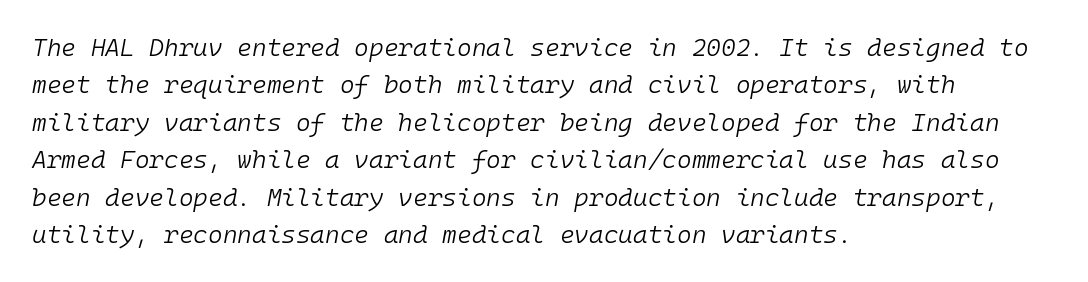
The image shows 25 px text type, italic (leaning right); set left-aligned, normal line spacing (1.5x), normal letter spacing, not underlined.
